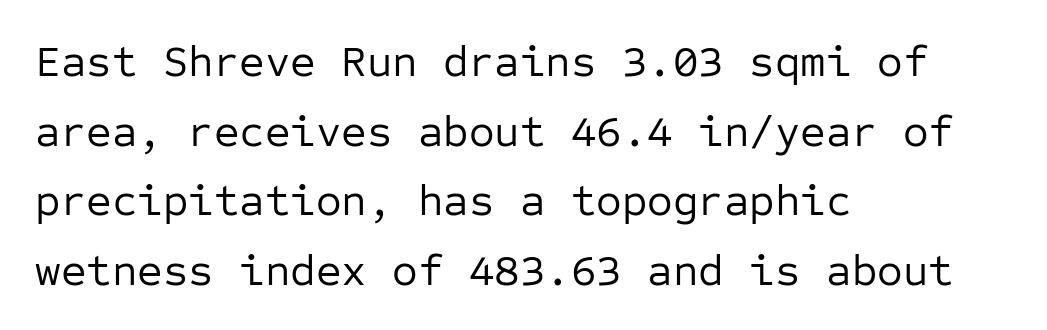
{"serif": "no", "italic": "no", "bold": "no", "weight": "regular", "width": "normal", "stroke_contrast": "low", "x_height": "medium", "monospaced": "yes", "underline": "no", "align": "left", "line_spacing": "normal", "line_spacing_ratio": 1.58, "letter_spacing": "normal", "letter_spacing_em": 0.0, "glyph_px": 44}
